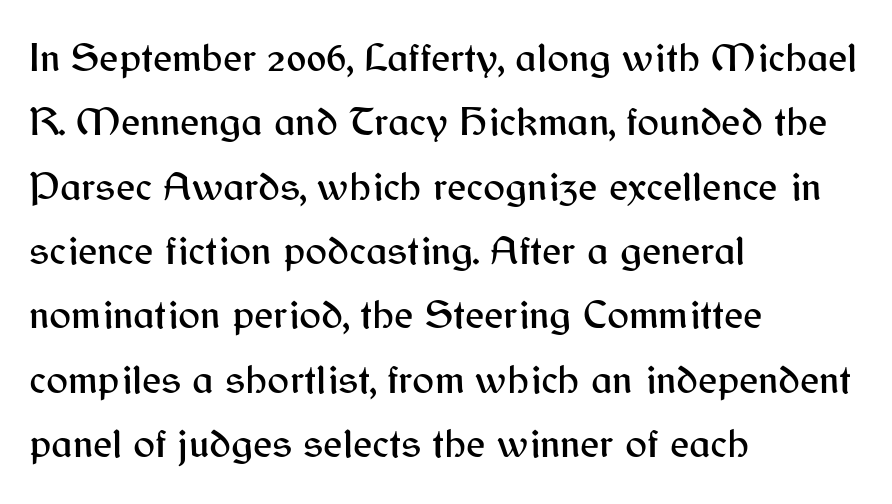
Q: Is the text italic (slanted)? A: No, it is upright.
Q: Is the typeface a serif or a sans-serif typeface? A: Sans-serif.
Q: Is the text underlined? A: No.
Q: How is the paragraph aligned? A: Left-aligned.
Q: Is the spacing between letters normal or unusually wide? A: Normal.
Q: Is the spacing between lines tight, normal or loose? A: Normal.
Q: Width (condensed, normal, or wide)? A: Normal.
Q: Stroke contrast? A: Medium.
Q: x-height? A: Medium.
Q: Monospaced? A: No.
